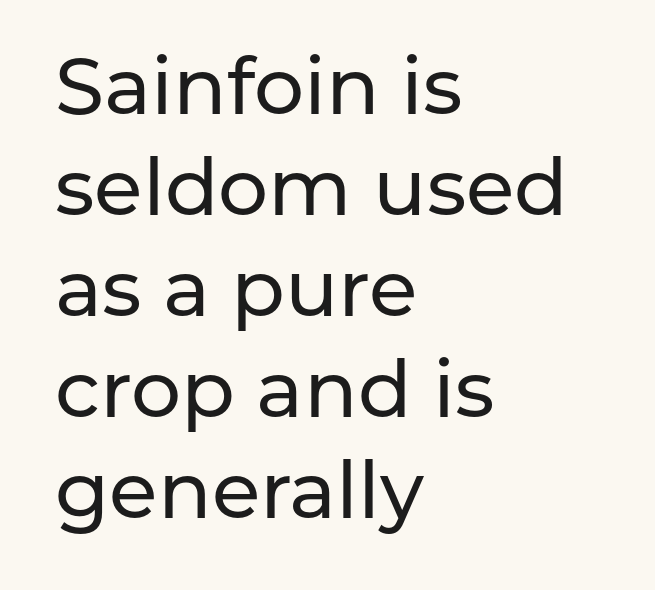
The letters stand upright; this is a roman face. The gaps between neighbouring characters are ordinary and unremarkable. No feet cap the strokes, marking this as sans-serif type. You could not count columns in this text — the font is proportionally spaced.
